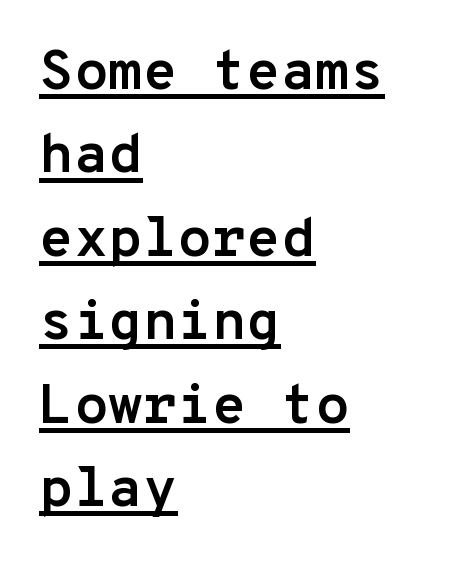
{"serif": "no", "italic": "no", "bold": "yes", "weight": "semibold", "width": "normal", "stroke_contrast": "low", "x_height": "medium", "monospaced": "yes", "underline": "yes", "align": "left", "line_spacing": "normal", "line_spacing_ratio": 1.49, "letter_spacing": "normal", "letter_spacing_em": 0.0, "glyph_px": 56}
